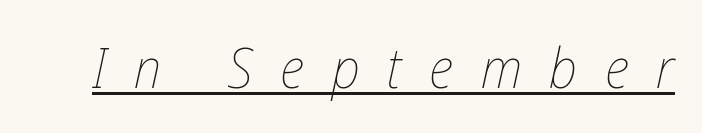
This rendering widens character spacing well past its baseline value. You could not count columns in this text — the font is proportionally spaced. A typesetter would mark this as italic. Emphasis is given by a line drawn under the lettering.
